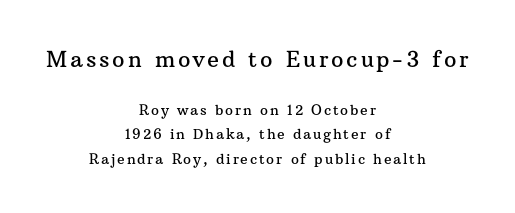
Q: Is the text italic (slanted)? A: No, it is upright.
Q: Is the text underlined? A: No.
Q: How is the paragraph aligned? A: Centered.
Q: Which block of text is set in a larger size, the first (top) or the second (bottom)? A: The first (top) one.
